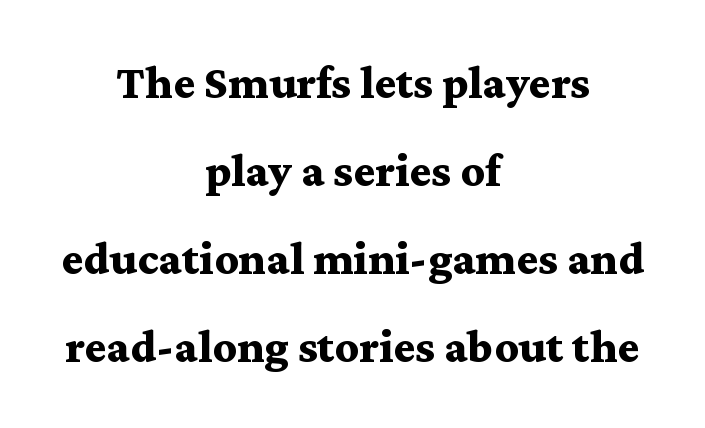
The image shows 47 px bold, wide serif type, upright; set centered, line spacing 1.87x, normal letter spacing, not underlined; medium stroke contrast and a medium x-height.
